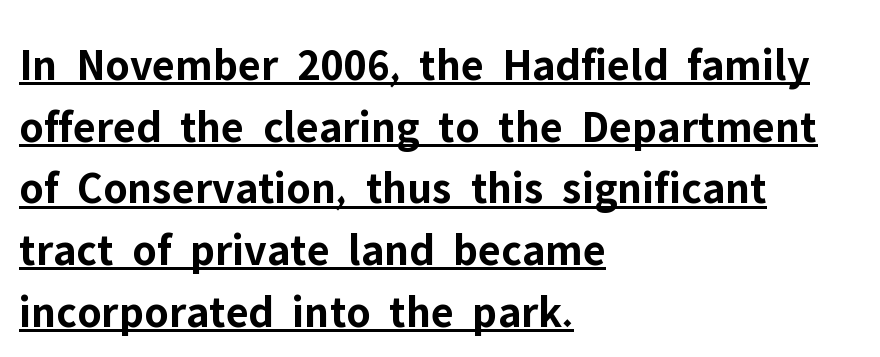
You can tell from the bare stems that sans-serif type was used. A normal amount of white space separates one row of letters from the next. Each line starts at the same left margin while the right side varies. This rendering leaves character spacing at its baseline value.
